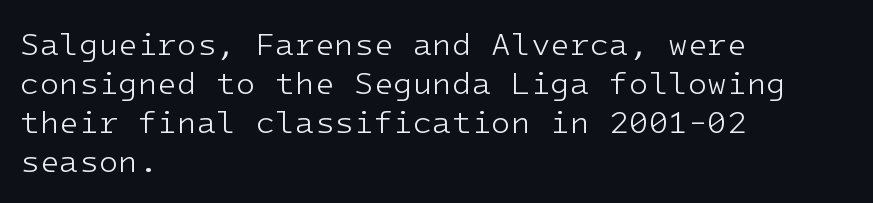
{"serif": "no", "italic": "no", "bold": "no", "weight": "light", "width": "normal", "stroke_contrast": "low", "x_height": "medium", "monospaced": "yes", "underline": "no", "align": "left", "line_spacing_ratio": 1.22, "letter_spacing": "normal", "letter_spacing_em": 0.0, "glyph_px": 32}
